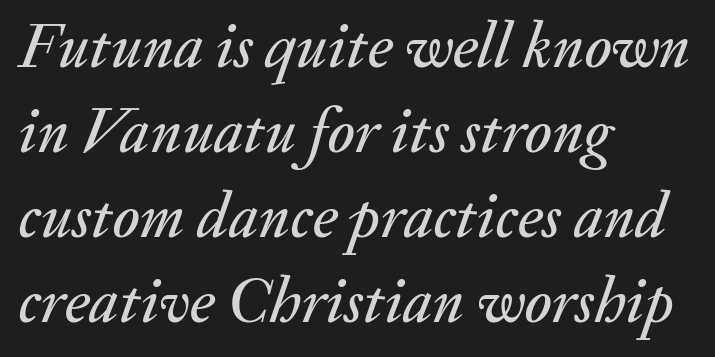
The horizontal fit of the characters is conventional and even. The vertical gap from one line to the next is medium. The letters advance in unequal steps, a hallmark of proportional type. Clear beneath every line of the passage.
